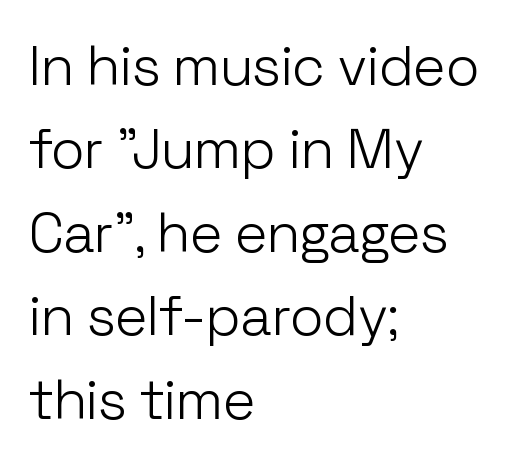
Q: Is the text bold? A: No.
Q: Is the text italic (slanted)? A: No, it is upright.
Q: Is the typeface a serif or a sans-serif typeface? A: Sans-serif.
Q: Is the text underlined? A: No.
Q: How is the paragraph aligned? A: Left-aligned.
Q: Is the spacing between letters normal or unusually wide? A: Normal.
Q: Is the spacing between lines tight, normal or loose? A: Normal.
Q: Width (condensed, normal, or wide)? A: Normal.
Q: Stroke contrast? A: Low.
Q: x-height? A: Medium.
Q: Monospaced? A: No.
